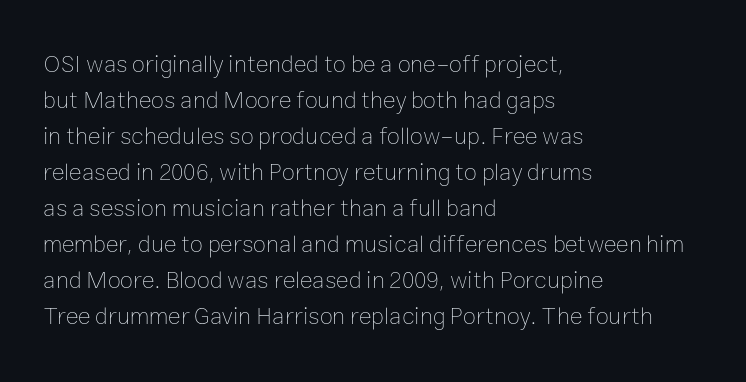
{"italic": "no", "bold": "no", "underline": "no", "align": "left", "line_spacing": "normal", "line_spacing_ratio": 1.5, "letter_spacing": "normal", "letter_spacing_em": 0.0, "glyph_px": 24}
